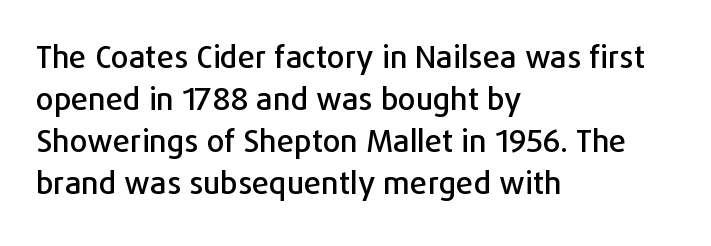
Q: Is the text italic (slanted)? A: No, it is upright.
Q: Is the typeface a serif or a sans-serif typeface? A: Sans-serif.
Q: Is the text underlined? A: No.
Q: How is the paragraph aligned? A: Left-aligned.
Q: Is the spacing between letters normal or unusually wide? A: Normal.
Q: Is the spacing between lines tight, normal or loose? A: Normal.
Q: Width (condensed, normal, or wide)? A: Normal.
Q: Stroke contrast? A: Low.
Q: x-height? A: Medium.
Q: Monospaced? A: No.
